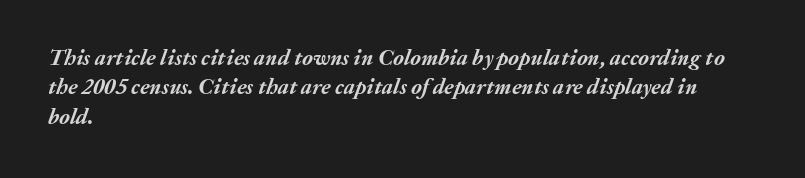
The image shows 22 px bold type, italic (leaning right); set left-aligned, normal line spacing (1.34x), normal letter spacing, not underlined.
